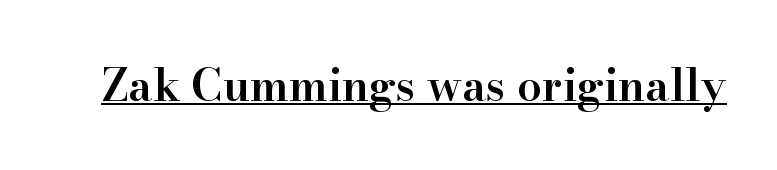
The face used here is rendered with its standard letterfit. Yep, those are serifs on the letters. The rendering uses natural spacing where letterforms have individual widths. The glyphs are accompanied by a horizontal stroke just below them. Rendered with straight, roman letterforms.
